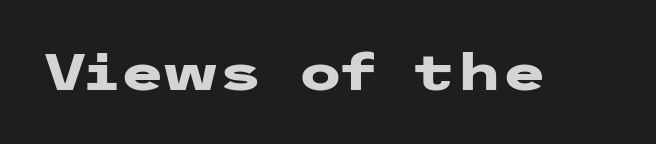
The image shows 51 px heavy, wide sans-serif type, upright; set normal letter spacing, not underlined; low stroke contrast and a medium x-height.
